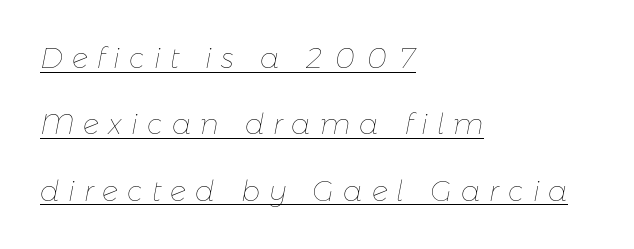
Q: Is the text bold? A: No.
Q: Is the text italic (slanted)? A: Yes, it leans right by about 11 degrees.
Q: Is the text underlined? A: Yes.
Q: How is the paragraph aligned? A: Left-aligned.
Q: Is the spacing between letters normal or unusually wide? A: Unusually wide.
Q: Is the spacing between lines tight, normal or loose? A: Loose.
Q: Width (condensed, normal, or wide)? A: Normal.
Q: Stroke contrast? A: Low.
Q: x-height? A: Medium.
Q: Monospaced? A: No.
